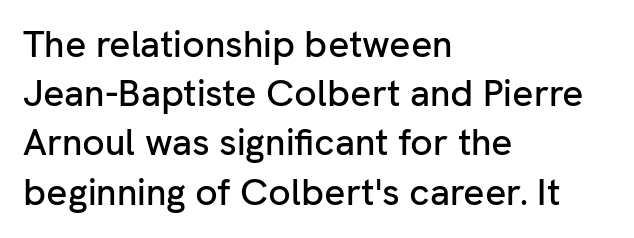
{"serif": "no", "italic": "no", "width": "normal", "stroke_contrast": "low", "x_height": "medium", "monospaced": "no", "underline": "no", "align": "left", "line_spacing": "normal", "line_spacing_ratio": 1.33, "letter_spacing": "normal", "letter_spacing_em": 0.0, "glyph_px": 37}
